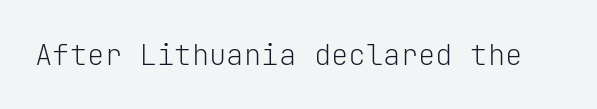
Q: Is the text bold? A: No.
Q: Is the text italic (slanted)? A: No, it is upright.
Q: Is the typeface a serif or a sans-serif typeface? A: Sans-serif.
Q: Is the text underlined? A: No.
Q: Is the spacing between letters normal or unusually wide? A: Normal.
Q: Width (condensed, normal, or wide)? A: Normal.
Q: Stroke contrast? A: Low.
Q: x-height? A: Medium.
Q: Monospaced? A: Yes.
